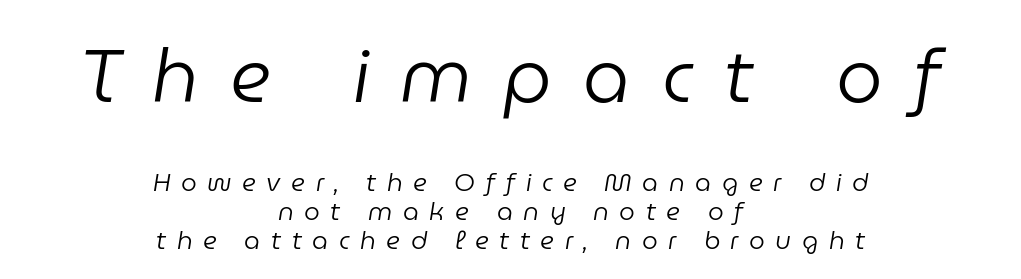
{"italic": "yes", "lean": "right", "slant_degrees": 9, "bold": "no", "weight": "regular", "width": "normal", "stroke_contrast": "low", "x_height": "medium", "monospaced": "no", "underline": "no", "align": "center", "line_spacing_ratio": 1.16, "letter_spacing": "wide", "letter_spacing_em": 0.42, "larger_block": "first", "size_ratio": 2.96, "glyph_px": 74}
